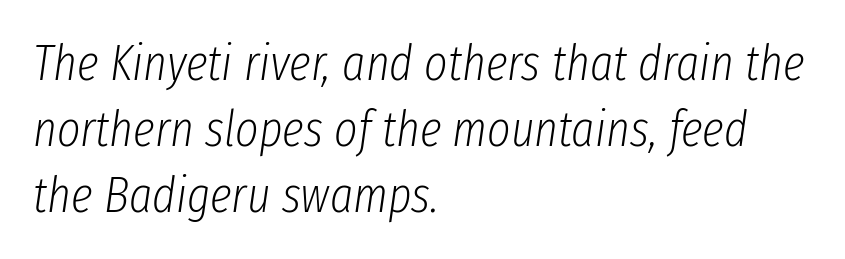
All the whitespace from short lines collects on the right. Think of a printed novel: that variable character pitch is what you see here. Vertical stems look standard width or narrower in stroke. The gaps between neighbouring characters are ordinary and unremarkable.
